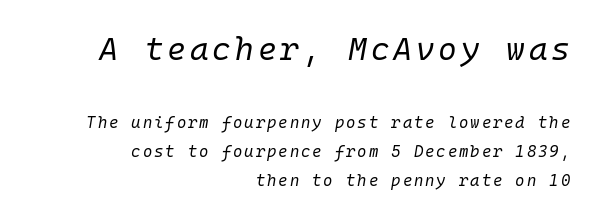
Spacing verdict: monospaced, one width for all characters. The letterforms sit at book weight or below. Only glyphs here, with clear space below each row. Block one is the big one; block two sits smaller underneath. Compared with a flush-left layout, this one pins lines to the opposite, right side. The text carries the slant typical of an italic or oblique font.
